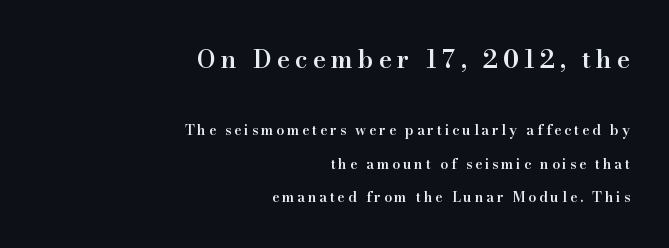
The image shows 25 px text type, upright; set right-aligned, loose line spacing (2.4x), unusually wide letter spacing (+0.2 em), not underlined; the first (top) block is 1.79x larger.
